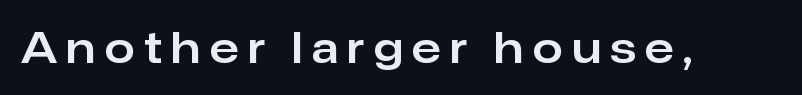
{"serif": "no", "italic": "no", "width": "normal", "stroke_contrast": "low", "x_height": "medium", "monospaced": "no", "underline": "no", "letter_spacing": "wide", "letter_spacing_em": 0.21, "glyph_px": 43}
